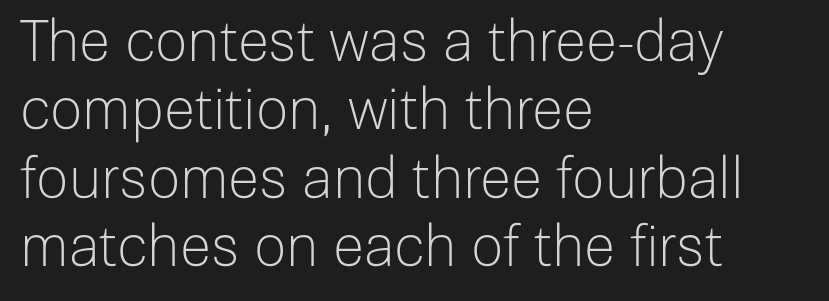
Q: Is the text bold? A: No.
Q: Is the text italic (slanted)? A: No, it is upright.
Q: Is the typeface a serif or a sans-serif typeface? A: Sans-serif.
Q: Is the text underlined? A: No.
Q: How is the paragraph aligned? A: Left-aligned.
Q: Is the spacing between letters normal or unusually wide? A: Normal.
Q: Width (condensed, normal, or wide)? A: Normal.
Q: Stroke contrast? A: Low.
Q: x-height? A: Medium.
Q: Monospaced? A: No.
